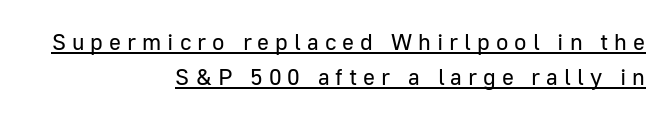
The image shows 23 px text type, upright; set right-aligned, normal line spacing (1.52x), unusually wide letter spacing (+0.26 em), underlined.
